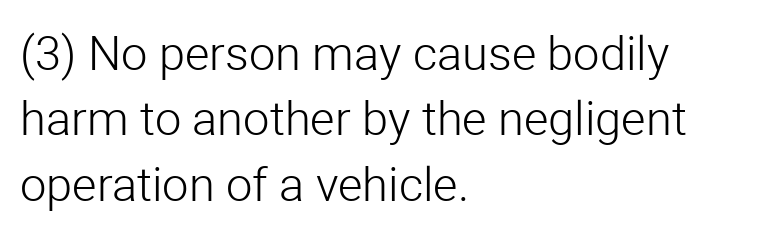
{"serif": "no", "italic": "no", "bold": "no", "weight": "light", "width": "normal", "stroke_contrast": "low", "x_height": "medium", "monospaced": "no", "underline": "no", "align": "left", "line_spacing": "normal", "line_spacing_ratio": 1.39, "letter_spacing": "normal", "letter_spacing_em": 0.0, "glyph_px": 47}
